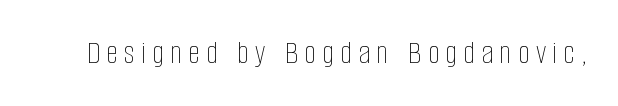
Q: Is the text bold? A: No.
Q: Is the text italic (slanted)? A: No, it is upright.
Q: Is the text underlined? A: No.
Q: Width (condensed, normal, or wide)? A: Condensed.
Q: Stroke contrast? A: Low.
Q: x-height? A: Large.
Q: Monospaced? A: No.
